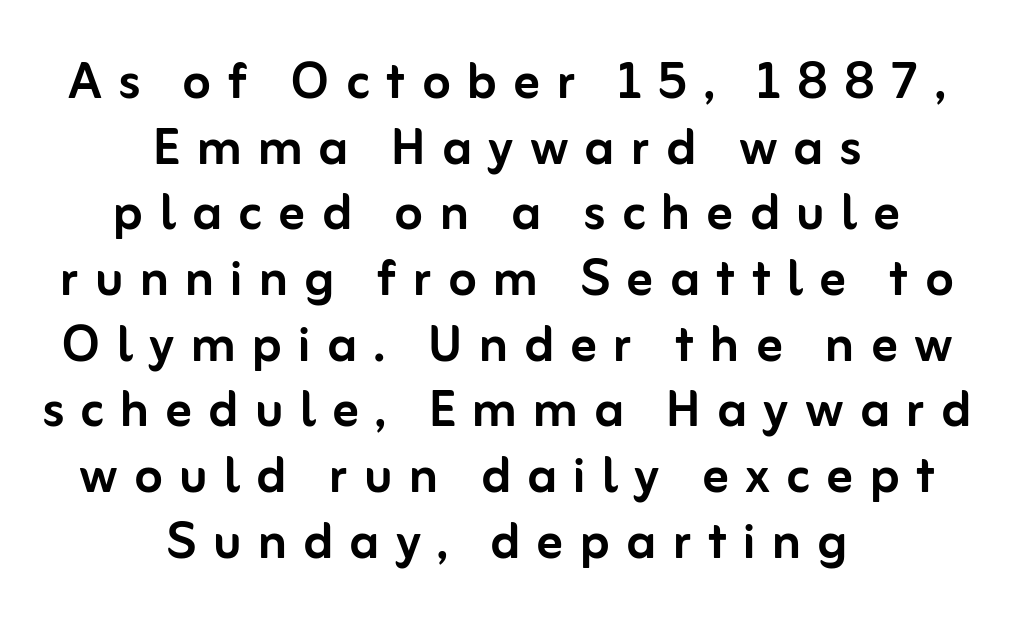
The image shows 65 px sans-serif type, upright; set centered, tight line spacing (1.01x), unusually wide letter spacing (+0.25 em), not underlined; low stroke contrast and a medium x-height.
